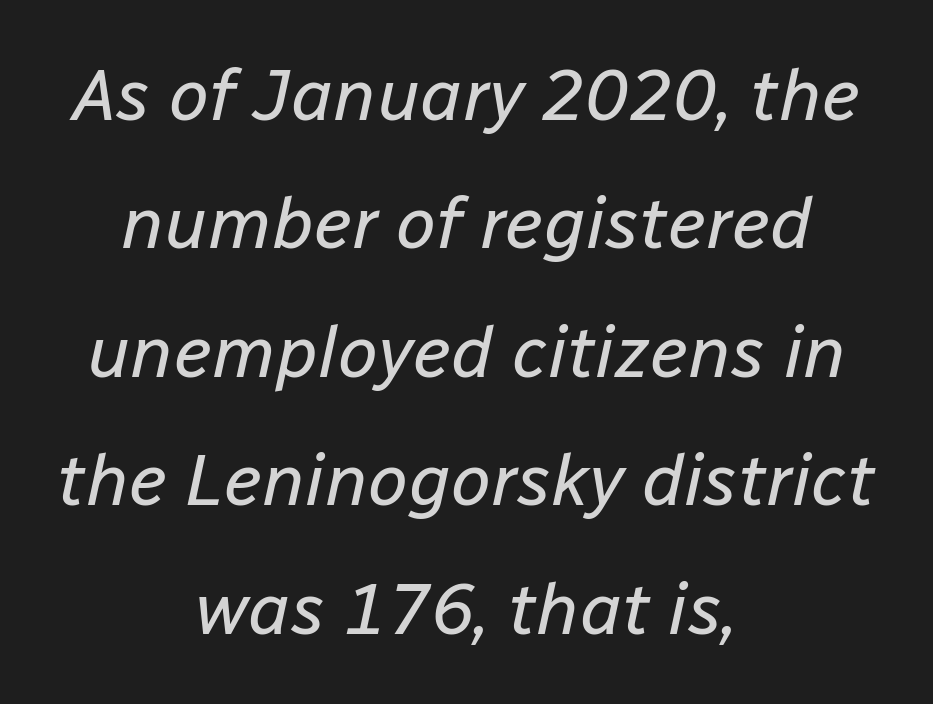
This sample has the flowing, uneven cadence of proportional lettering. Neither beginnings nor endings align; midpoints do. Compared with typical body copy, the letter spacing here is the same. The glyphs look as if they've been sheared to an angle. Letters have the restrained weight of plain body copy at most. Check the space under the baseline: it is left empty.
